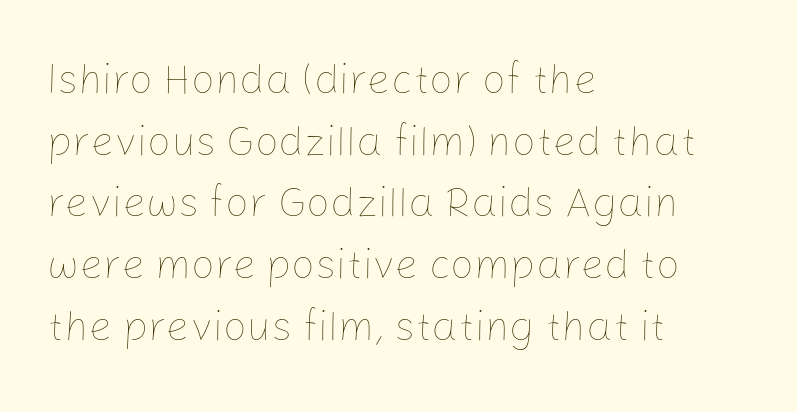
The image shows 42 px thin type, upright; set left-aligned, normal line spacing (1.47x), normal letter spacing, not underlined; low stroke contrast and a medium x-height.
